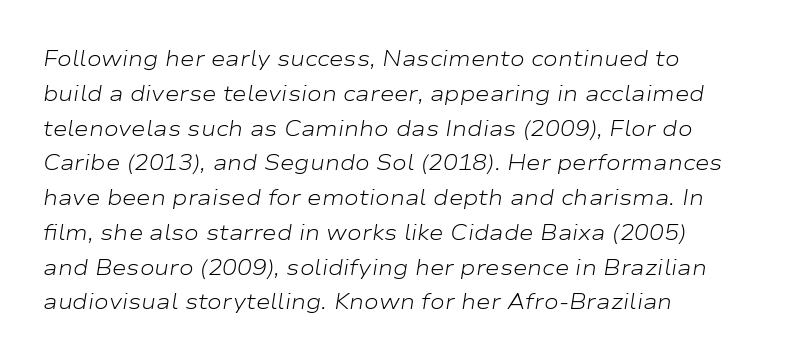
{"italic": "yes", "lean": "right", "slant_degrees": 9, "bold": "no", "underline": "no", "align": "left", "line_spacing": "normal", "line_spacing_ratio": 1.58, "letter_spacing": "normal", "letter_spacing_em": 0.0, "glyph_px": 22}
